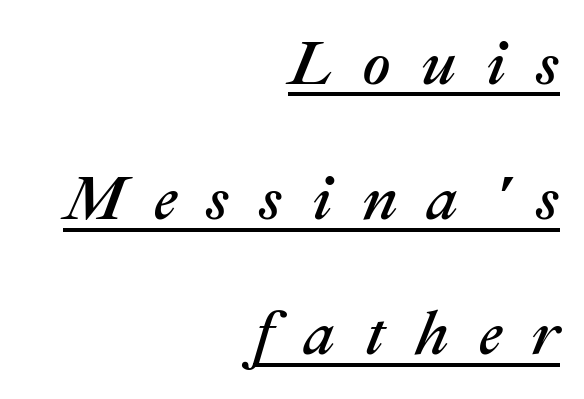
Q: Is the text italic (slanted)? A: Yes, it leans right by about 22 degrees.
Q: Is the text underlined? A: Yes.
Q: How is the paragraph aligned? A: Right-aligned.
Q: Is the spacing between letters normal or unusually wide? A: Unusually wide.
Q: Is the spacing between lines tight, normal or loose? A: Loose.
Q: Width (condensed, normal, or wide)? A: Normal.
Q: Stroke contrast? A: Medium.
Q: x-height? A: Medium.
Q: Monospaced? A: No.
